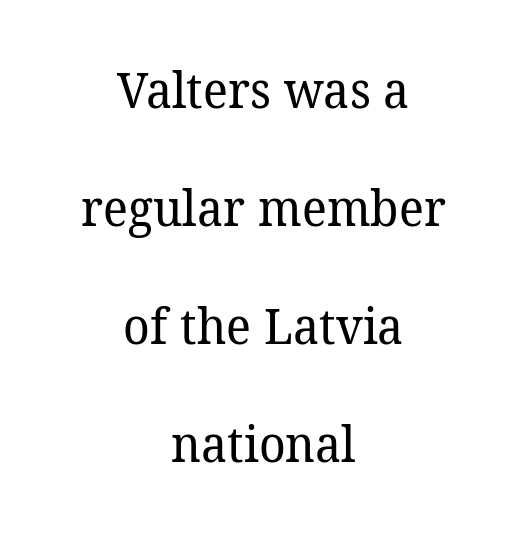
The image shows 50 px regular-weight serif type; set centered, loose line spacing (2.36x), normal letter spacing, not underlined; low stroke contrast and a medium x-height.
